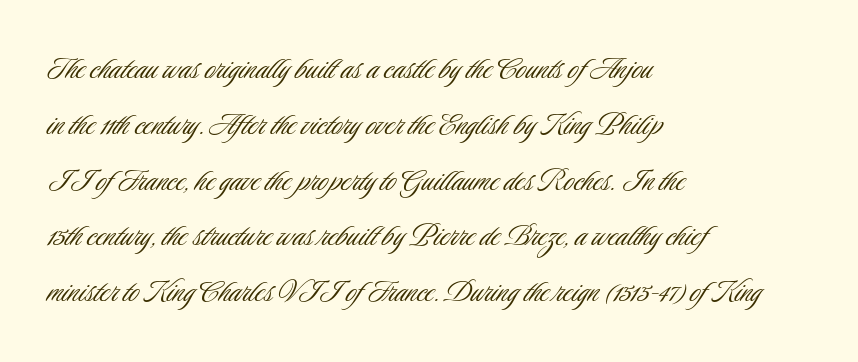
The image shows 36 px light, condensed sans-serif type; set left-aligned, normal line spacing (1.55x), normal letter spacing, not underlined; low stroke contrast and a small x-height.
